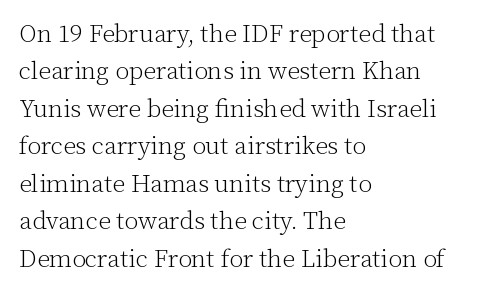
{"italic": "no", "bold": "no", "underline": "no", "align": "left", "line_spacing": "normal", "line_spacing_ratio": 1.5, "letter_spacing": "normal", "letter_spacing_em": 0.0, "glyph_px": 25}
